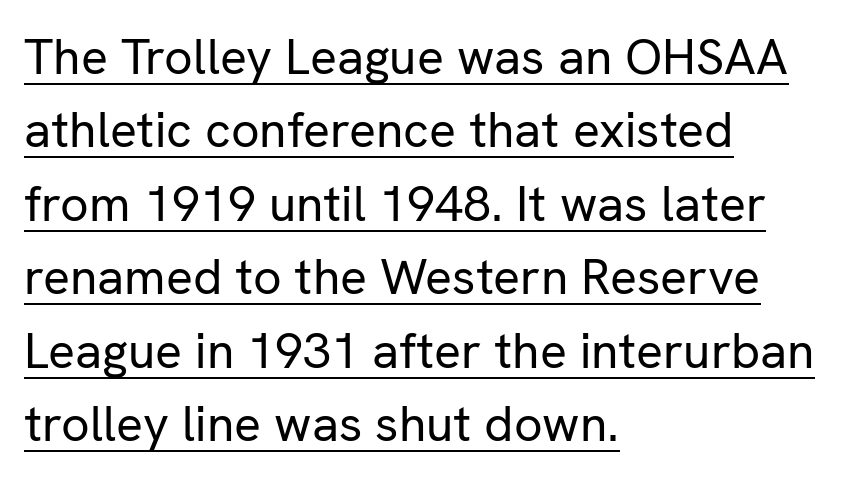
One-word summary of the alignment: left. To sum up the face: it is a sans, with no serifs. The letters stand upright; this is a roman face. Is the type heavy? It reads as light-to-regular instead. How are the letters spaced? Ordinarily, with no added tracking.
